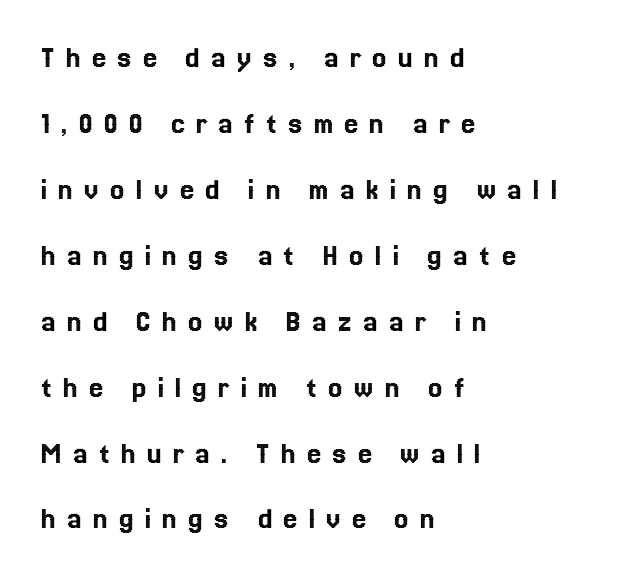
This sample has the flowing, uneven cadence of proportional lettering. No word sits above an underline. Characters remain perfectly vertical along every line. Does the copy run flush right? No — it runs flush left. The leading is generous, giving the passage an open texture.
